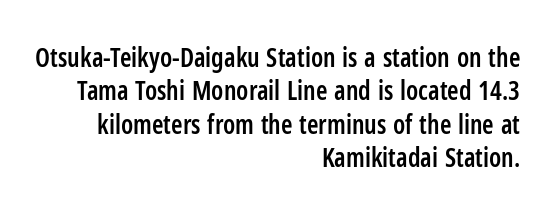
Q: Is the text bold? A: Semi-bold.
Q: Is the text italic (slanted)? A: No, it is upright.
Q: Is the text underlined? A: No.
Q: How is the paragraph aligned? A: Right-aligned.
Q: Is the spacing between letters normal or unusually wide? A: Normal.
Q: Is the spacing between lines tight, normal or loose? A: Normal.
